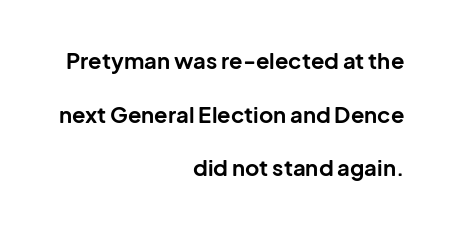
The image shows 22 px bold type, upright; set right-aligned, loose line spacing (2.44x), normal letter spacing, not underlined.
